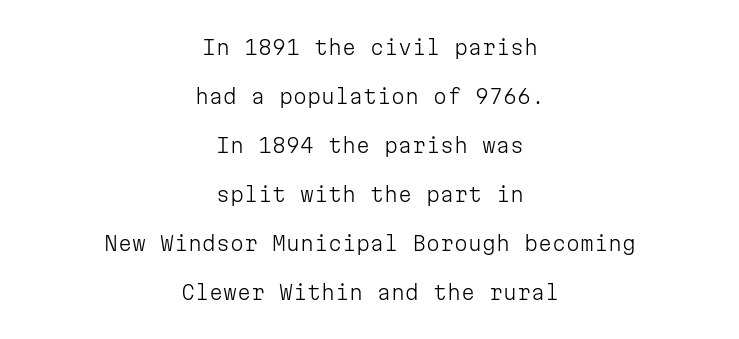
Quick note: interline space is abundant. You could call the tracking neutral — neither tight nor loose. Stems and bowls with no extra thickness — not bold. It's the straight-up-and-down kind of type. Plain, unruled lines of type.
